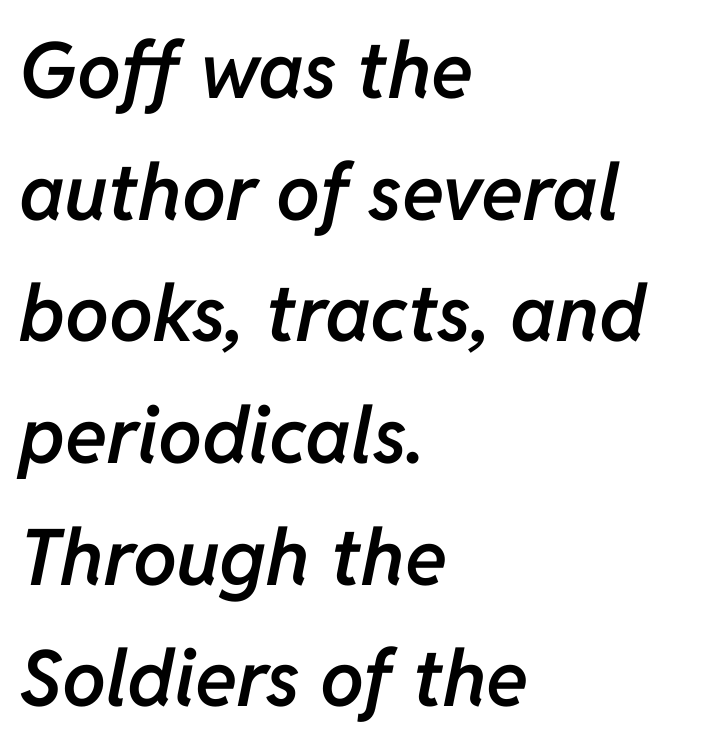
The image shows 78 px semibold type, italic (leaning right); set left-aligned, normal line spacing (1.56x), normal letter spacing, not underlined; low stroke contrast and a medium x-height.
